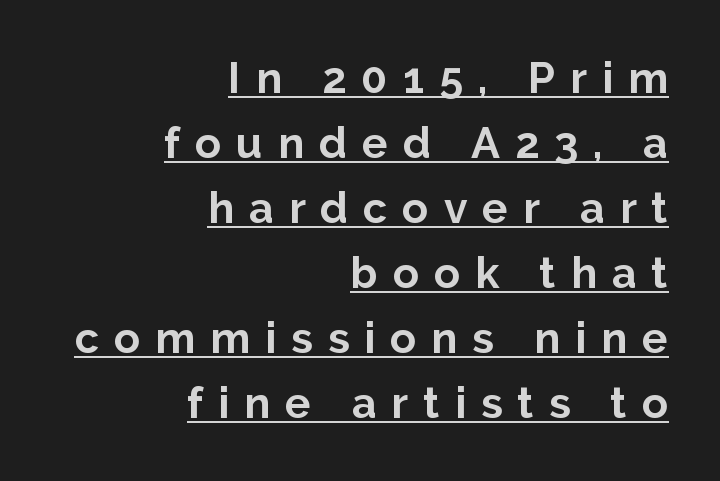
A typesetter would call this proportional, since set widths differ per character. The characters display no serif detailing; their extremities are plain. Notice how a bar underscores the lettering throughout. Weight check: bold — yes, fully. Honestly, the row spacing looks completely unremarkable.
